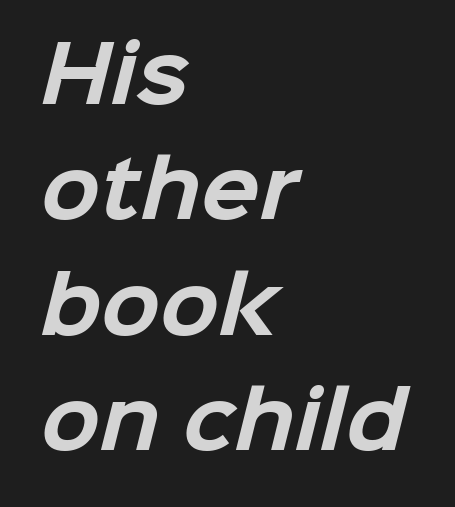
The image shows 77 px bold sans-serif type; set left-aligned, normal line spacing (1.5x), normal letter spacing, not underlined; low stroke contrast and a medium x-height.
